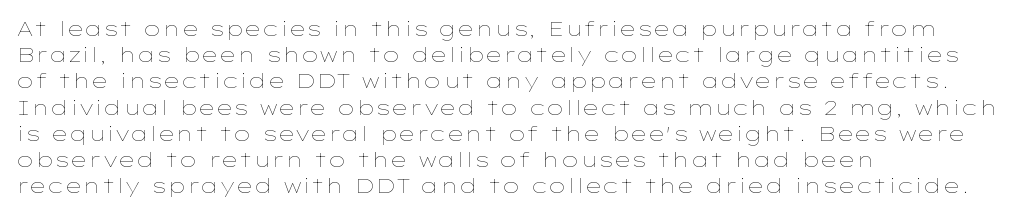
The image shows 20 px text type, upright; set left-aligned, normal line spacing (1.31x), normal letter spacing, not underlined.
